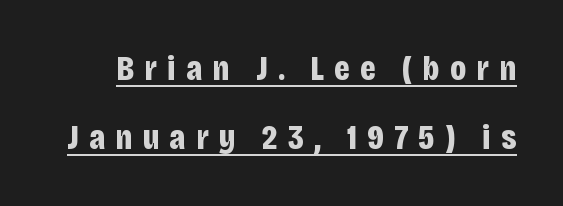
Q: Is the text bold? A: Yes.
Q: Is the text italic (slanted)? A: No, it is upright.
Q: Is the typeface a serif or a sans-serif typeface? A: Sans-serif.
Q: Is the text underlined? A: Yes.
Q: Is the spacing between letters normal or unusually wide? A: Unusually wide.
Q: Is the spacing between lines tight, normal or loose? A: Loose.
Q: Width (condensed, normal, or wide)? A: Condensed.
Q: Stroke contrast? A: Low.
Q: x-height? A: Large.
Q: Monospaced? A: No.
